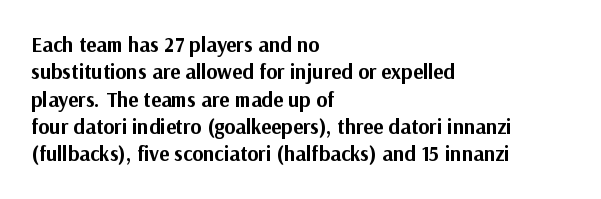
{"italic": "no", "bold": "yes", "underline": "no", "align": "left", "line_spacing": "normal", "line_spacing_ratio": 1.3, "letter_spacing": "normal", "letter_spacing_em": 0.0, "glyph_px": 21}
